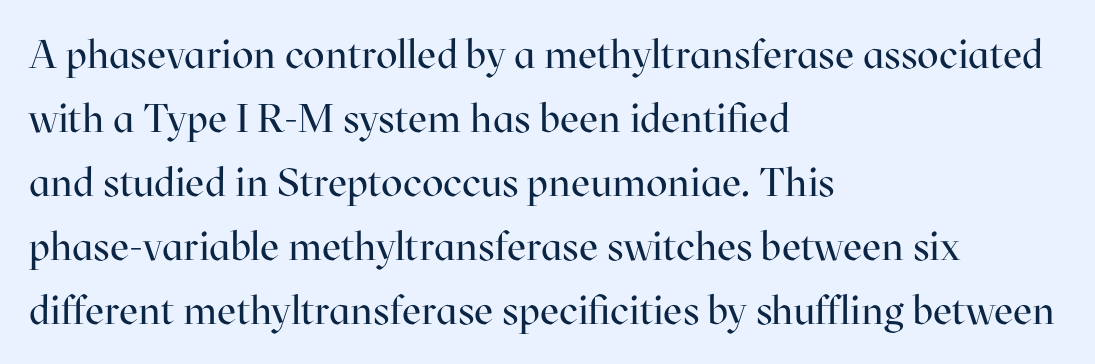
The image shows 40 px regular-weight serif type, upright; set left-aligned, normal line spacing (1.6x), normal letter spacing, not underlined; high stroke contrast and a medium x-height.
